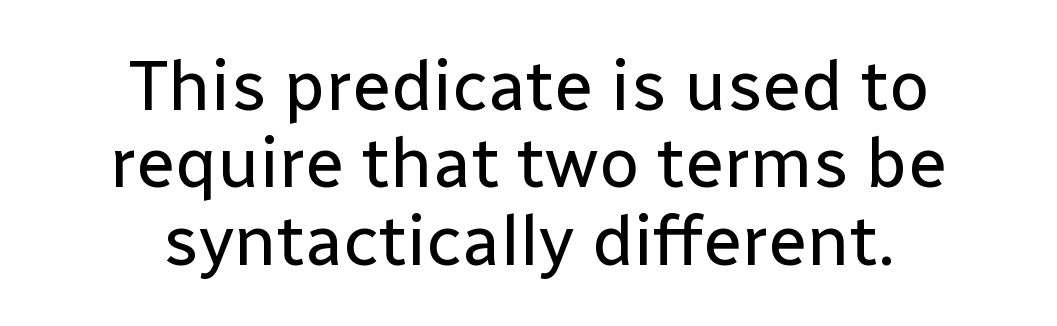
Unbolded letterforms with no extra heft. The compositor balanced each line on the midline. Are there feet on the stems? There aren't — it's a sans. The gaps between neighbouring characters are ordinary and unremarkable. Bare-footed words on every line. Here the designer chose a conventional face with non-uniform glyph widths.
